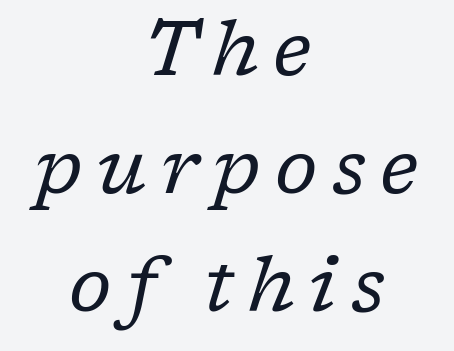
{"serif": "yes", "italic": "yes", "lean": "right", "slant_degrees": 17, "bold": "no", "weight": "regular", "width": "normal", "stroke_contrast": "low", "x_height": "medium", "monospaced": "no", "underline": "no", "align": "center", "line_spacing": "normal", "line_spacing_ratio": 1.55, "glyph_px": 76}
